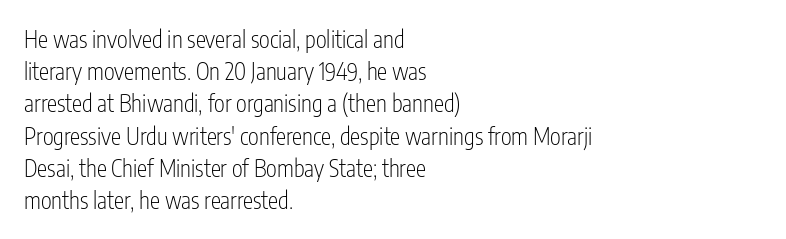
{"italic": "no", "bold": "no", "underline": "no", "align": "left", "line_spacing": "normal", "line_spacing_ratio": 1.4, "letter_spacing": "normal", "letter_spacing_em": 0.0, "glyph_px": 23}
